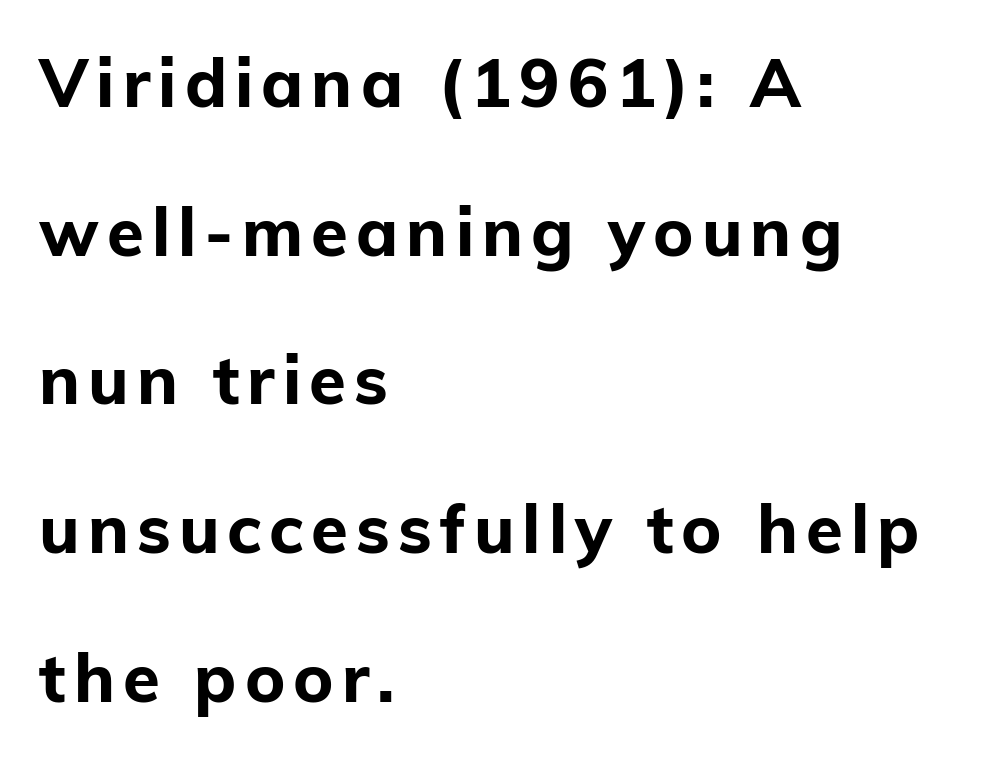
Q: Is the text bold? A: Yes.
Q: Is the text italic (slanted)? A: No, it is upright.
Q: Is the typeface a serif or a sans-serif typeface? A: Sans-serif.
Q: Is the text underlined? A: No.
Q: How is the paragraph aligned? A: Left-aligned.
Q: Is the spacing between lines tight, normal or loose? A: Loose.
Q: Width (condensed, normal, or wide)? A: Normal.
Q: Stroke contrast? A: Low.
Q: x-height? A: Medium.
Q: Monospaced? A: No.
